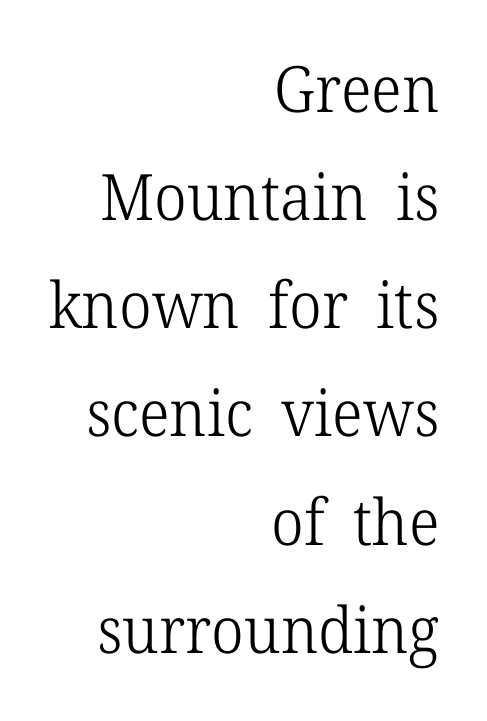
Spacing verdict: proportional, widths tailored to each character. Old-style or modern, the face here clearly has serifs. Each new line begins a customary step beneath the previous one. Posture: upright roman.
